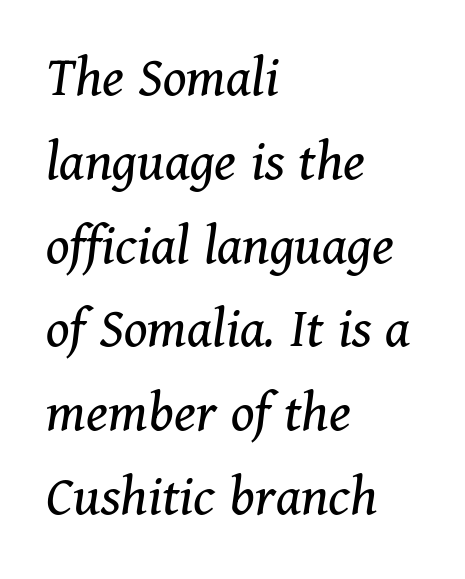
The image shows 59 px regular-weight serif type, italic (leaning right); set left-aligned, normal line spacing (1.42x), normal letter spacing, not underlined; medium stroke contrast and a medium x-height.
